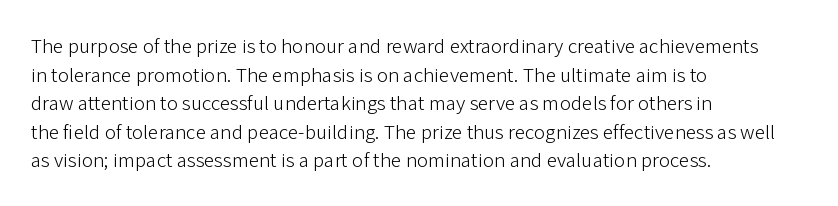
Q: Is the text bold? A: No.
Q: Is the text italic (slanted)? A: No, it is upright.
Q: Is the text underlined? A: No.
Q: How is the paragraph aligned? A: Left-aligned.
Q: Is the spacing between letters normal or unusually wide? A: Normal.
Q: Is the spacing between lines tight, normal or loose? A: Normal.
